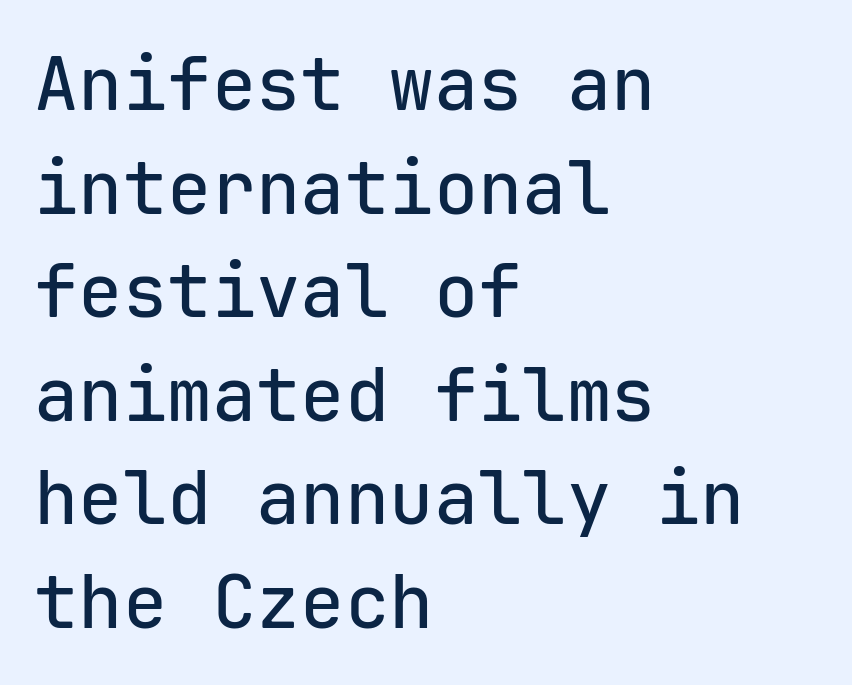
Typographically, this falls in the sans-serif category. The paragraph has a hard left edge and a soft right edge. The baseline area is clear. Nobody touched the tracking dial on this one.
